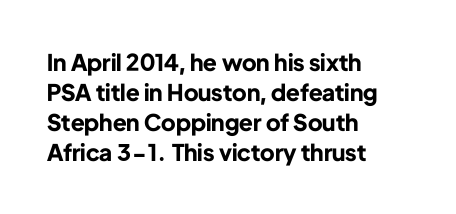
Q: Is the text bold? A: Yes.
Q: Is the text italic (slanted)? A: No, it is upright.
Q: Is the text underlined? A: No.
Q: How is the paragraph aligned? A: Left-aligned.
Q: Is the spacing between letters normal or unusually wide? A: Normal.
Q: Is the spacing between lines tight, normal or loose? A: Normal.
